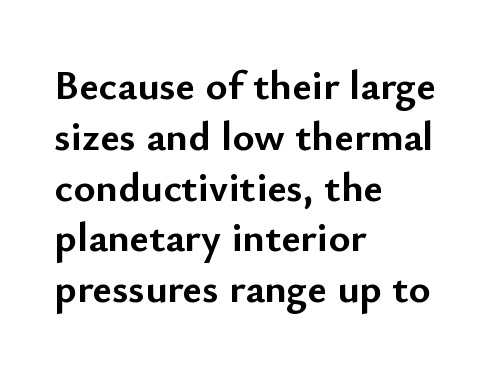
The glyphs in this specimen are sans serif. If you drew a line through each stem, it would be perfectly vertical. There is no visible air inserted between adjacent glyphs. The words here are not underlined. The rendering uses natural spacing where letterforms have individual widths.
